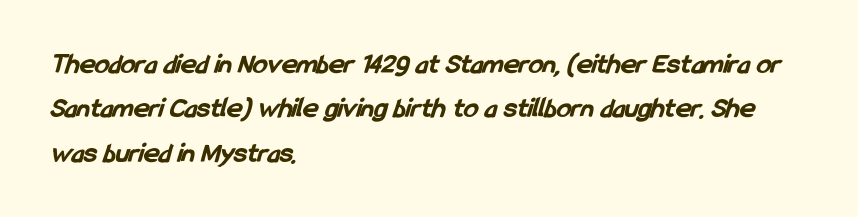
The specimen omits any rule beneath the text block's lines. Do the characters align in a grid? No, the font is proportional. Where is the straight margin? On the left. Note: no serifs on the glyphs.
